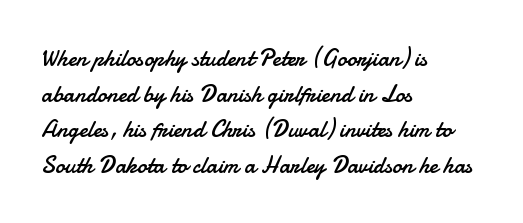
Q: Is the text bold? A: No.
Q: Is the text italic (slanted)? A: Yes.
Q: Is the text underlined? A: No.
Q: How is the paragraph aligned? A: Left-aligned.
Q: Is the spacing between letters normal or unusually wide? A: Normal.
Q: Is the spacing between lines tight, normal or loose? A: Normal.
